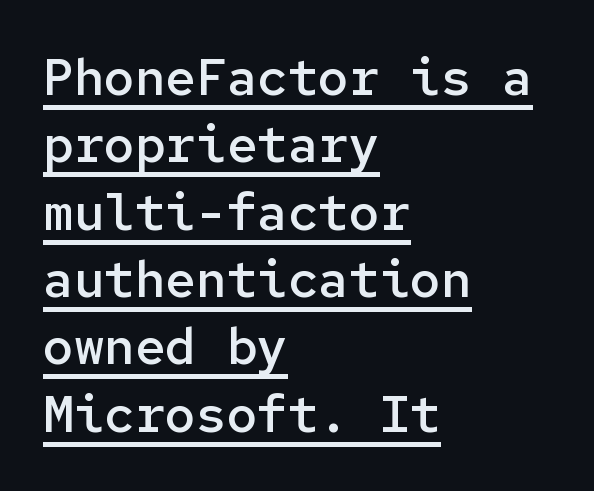
Q: Is the text bold? A: Semi-bold.
Q: Is the text italic (slanted)? A: No, it is upright.
Q: Is the typeface a serif or a sans-serif typeface? A: Sans-serif.
Q: Is the text underlined? A: Yes.
Q: How is the paragraph aligned? A: Left-aligned.
Q: Is the spacing between letters normal or unusually wide? A: Normal.
Q: Is the spacing between lines tight, normal or loose? A: Normal.
Q: Width (condensed, normal, or wide)? A: Normal.
Q: Stroke contrast? A: Low.
Q: x-height? A: Medium.
Q: Monospaced? A: Yes.
